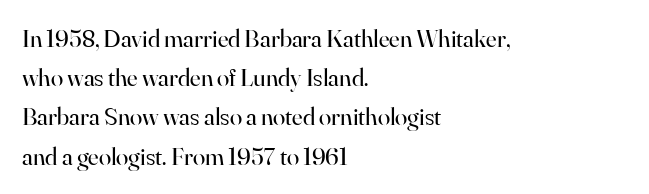
{"italic": "no", "bold": "no", "underline": "no", "align": "left", "line_spacing": "normal", "line_spacing_ratio": 1.57, "letter_spacing": "normal", "letter_spacing_em": 0.0, "glyph_px": 25}
